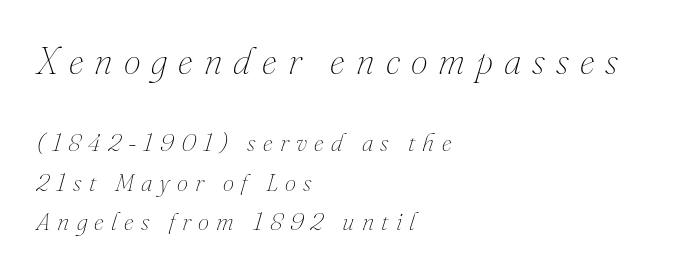
The image shows 38 px thin type, italic (leaning right); set left-aligned, normal line spacing (1.58x), unusually wide letter spacing (+0.29 em), not underlined; the first (top) block is 1.52x larger; medium stroke contrast and a small x-height.
